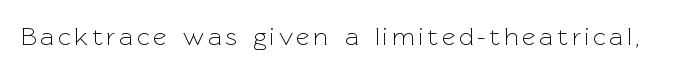
On a weight scale, this lands at 450 or below. The gap between lines stays unmarked. Notice how the stems are strictly vertical — no italics here.
